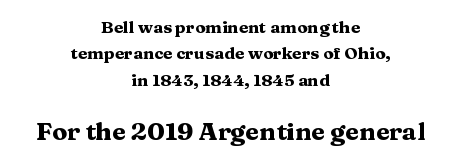
Students, this is bold: see how much ink each stroke carries. Which chunk is bigger? The second one — the bottom block dwarfs the top. The passage is arranged like a title page — every line centered. The letterforms sit shoulder to shoulder at normal distance. Check under the words: just untouched page. When letters stand straight like this, we call the style roman or upright.
